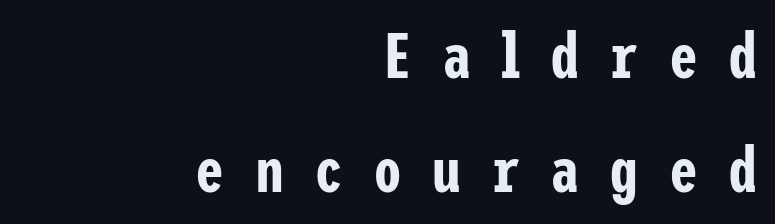
{"serif": "no", "italic": "no", "width": "condensed", "stroke_contrast": "low", "x_height": "medium", "underline": "no", "align": "right", "line_spacing_ratio": 1.75, "letter_spacing": "wide", "letter_spacing_em": 0.46, "glyph_px": 65}
